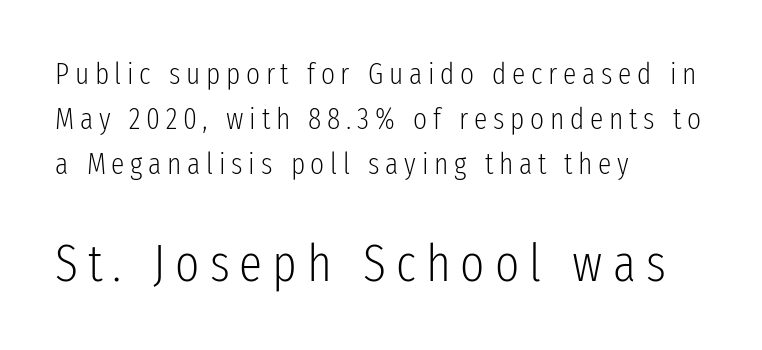
The image shows 52 px light, condensed sans-serif type, upright; set left-aligned, normal line spacing (1.5x), not underlined; the second (bottom) block is 1.73x larger; low stroke contrast and a medium x-height.
